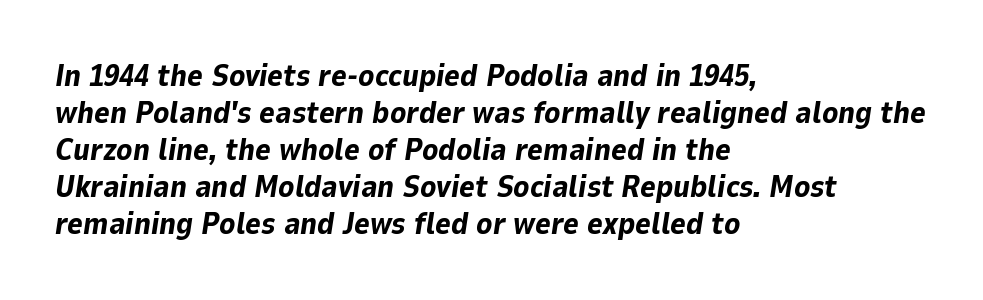
Weight check: bold — yes, fully. These lines keep a tight, regular rhythm from letter to letter. You can tell it's italic because the verticals aren't actually vertical. The lines in this sample share a left origin and differ only in where they stop. A clean baseline with only descenders dipping below it. The passage shown is typed in a proportional face where columns would drift.
